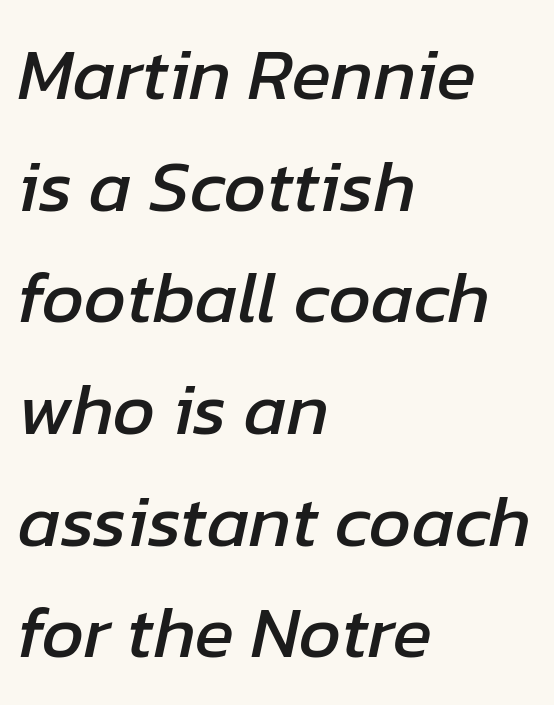
{"italic": "yes", "lean": "right", "slant_degrees": 12, "width": "normal", "stroke_contrast": "low", "x_height": "medium", "monospaced": "no", "underline": "no", "align": "left", "line_spacing": "normal", "line_spacing_ratio": 1.53, "letter_spacing": "normal", "letter_spacing_em": 0.0, "glyph_px": 73}
